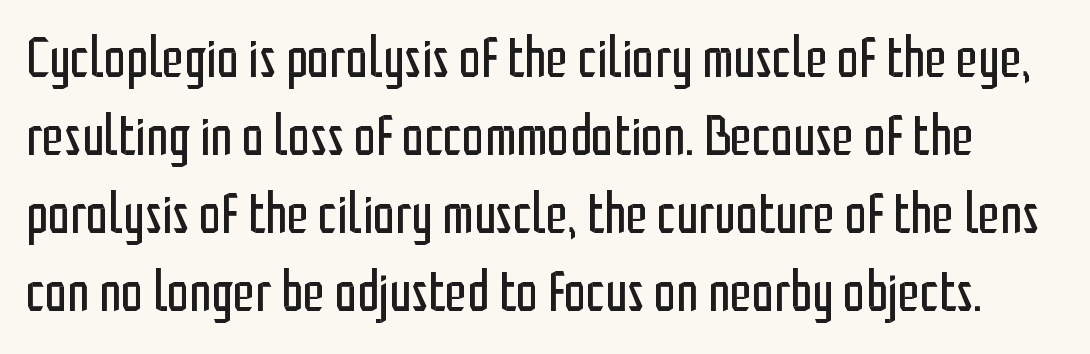
Posture: vertical. Successive baselines arrive at the customary interval. The letters carry no serifs — their stems end cleanly without finishing strokes. The font sits on the lighter half of the weight spectrum, regular included. Here the designer chose a conventional face with non-uniform glyph widths. Glance below the letters and you will spot only blank space.
